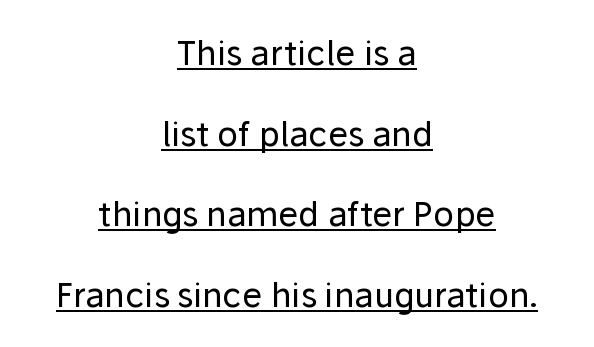
{"serif": "no", "italic": "no", "bold": "no", "weight": "regular", "width": "normal", "stroke_contrast": "low", "x_height": "medium", "monospaced": "no", "underline": "yes", "align": "center", "line_spacing": "loose", "line_spacing_ratio": 2.37, "letter_spacing": "normal", "letter_spacing_em": 0.0, "glyph_px": 34}
